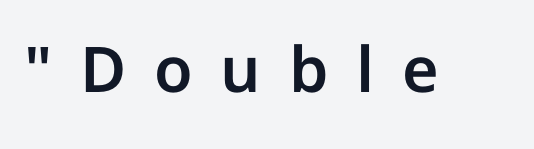
{"serif": "no", "italic": "no", "width": "normal", "stroke_contrast": "low", "x_height": "medium", "monospaced": "no", "underline": "no", "letter_spacing": "wide", "letter_spacing_em": 0.44, "glyph_px": 63}
